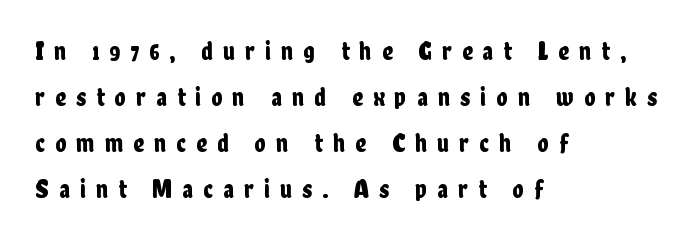
{"italic": "no", "underline": "no", "align": "left", "line_spacing_ratio": 1.77, "letter_spacing": "wide", "letter_spacing_em": 0.39, "glyph_px": 26}
